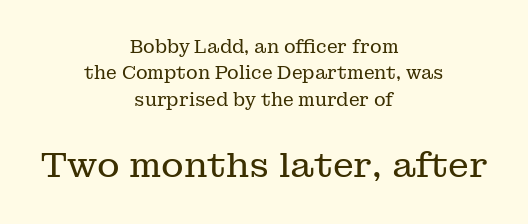
Q: Is the text bold? A: No.
Q: Is the text italic (slanted)? A: No, it is upright.
Q: Is the typeface a serif or a sans-serif typeface? A: Serif.
Q: Is the text underlined? A: No.
Q: How is the paragraph aligned? A: Centered.
Q: Is the spacing between letters normal or unusually wide? A: Normal.
Q: Is the spacing between lines tight, normal or loose? A: Normal.
Q: Which block of text is set in a larger size, the first (top) or the second (bottom)? A: The second (bottom) one.
Q: Width (condensed, normal, or wide)? A: Normal.
Q: Stroke contrast? A: Low.
Q: x-height? A: Medium.
Q: Monospaced? A: No.
